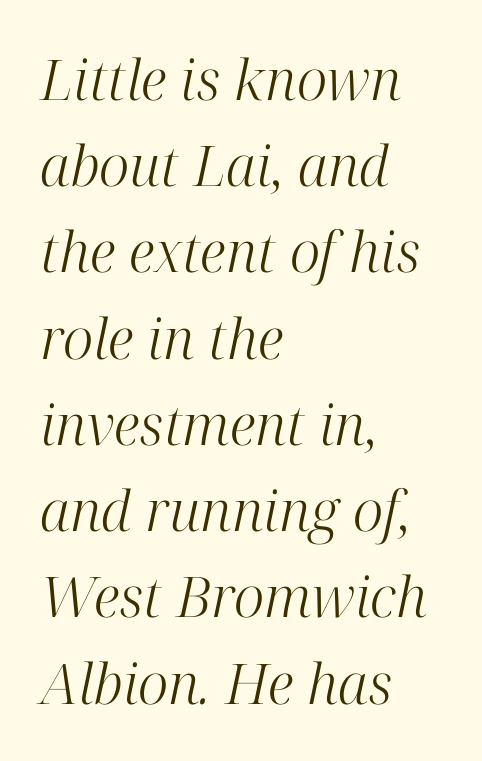
Q: Is the text bold? A: No.
Q: Is the text italic (slanted)? A: Yes, it leans right by about 12 degrees.
Q: Is the typeface a serif or a sans-serif typeface? A: Serif.
Q: Is the text underlined? A: No.
Q: How is the paragraph aligned? A: Left-aligned.
Q: Is the spacing between letters normal or unusually wide? A: Normal.
Q: Is the spacing between lines tight, normal or loose? A: Normal.
Q: Width (condensed, normal, or wide)? A: Normal.
Q: Stroke contrast? A: High.
Q: x-height? A: Medium.
Q: Monospaced? A: No.
